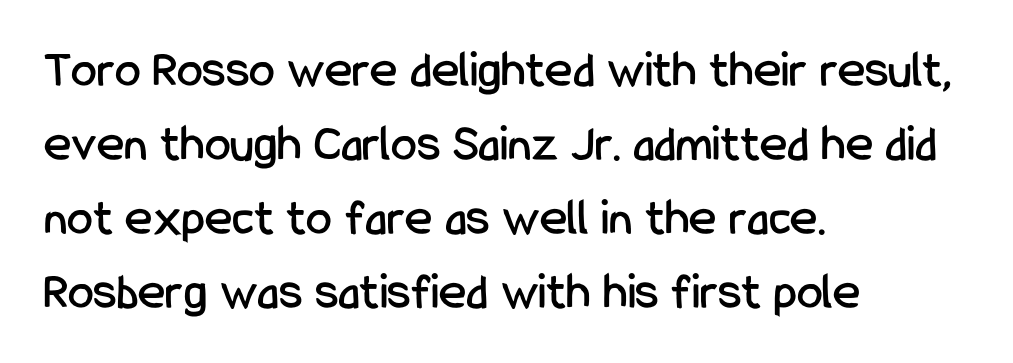
Q: Is the text italic (slanted)? A: No, it is upright.
Q: Is the typeface a serif or a sans-serif typeface? A: Sans-serif.
Q: Is the text underlined? A: No.
Q: How is the paragraph aligned? A: Left-aligned.
Q: Is the spacing between letters normal or unusually wide? A: Normal.
Q: Is the spacing between lines tight, normal or loose? A: Normal.
Q: Width (condensed, normal, or wide)? A: Condensed.
Q: Stroke contrast? A: Low.
Q: x-height? A: Medium.
Q: Monospaced? A: No.
